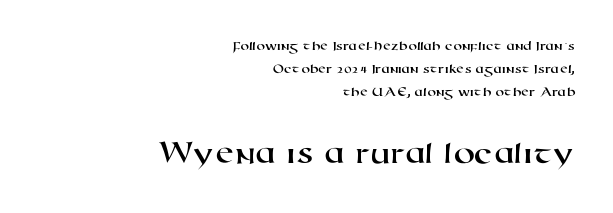
{"serif": "no", "width": "wide", "stroke_contrast": "high", "x_height": "medium", "monospaced": "no", "underline": "no", "align": "right", "line_spacing": "normal", "line_spacing_ratio": 1.65, "letter_spacing": "normal", "letter_spacing_em": 0.0, "larger_block": "second", "size_ratio": 2.43, "glyph_px": 34}
